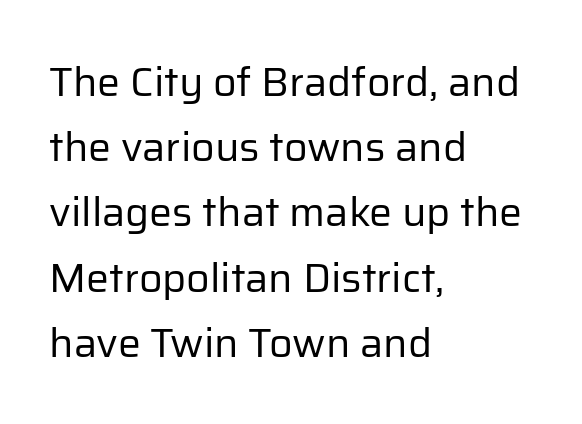
The image shows 41 px regular-weight sans-serif type, upright; set left-aligned, normal line spacing (1.59x), normal letter spacing, not underlined; low stroke contrast and a medium x-height.
